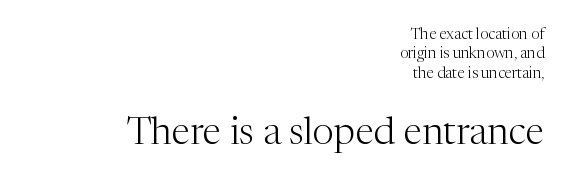
{"serif": "yes", "italic": "no", "bold": "no", "weight": "light", "width": "normal", "stroke_contrast": "medium", "x_height": "medium", "monospaced": "no", "underline": "no", "align": "right", "line_spacing": "normal", "line_spacing_ratio": 1.3, "letter_spacing": "normal", "letter_spacing_em": 0.0, "larger_block": "second", "size_ratio": 2.53, "glyph_px": 38}
